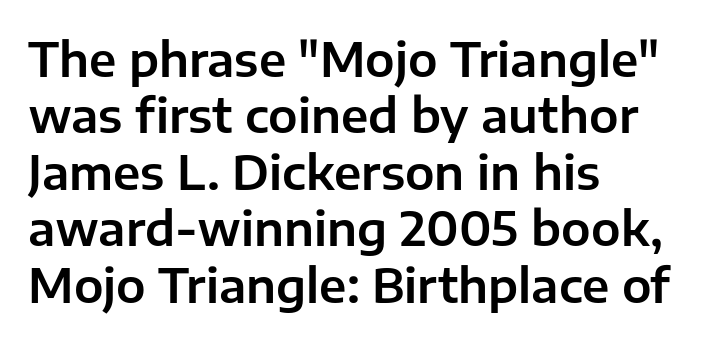
The image shows 47 px sans-serif type, upright; set left-aligned, line spacing 1.2x, normal letter spacing, not underlined; low stroke contrast and a medium x-height.
